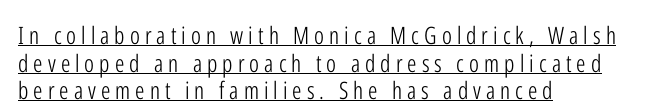
The image shows 24 px text type, upright; set left-aligned, tight line spacing (1.15x), unusually wide letter spacing (+0.21 em), underlined.
